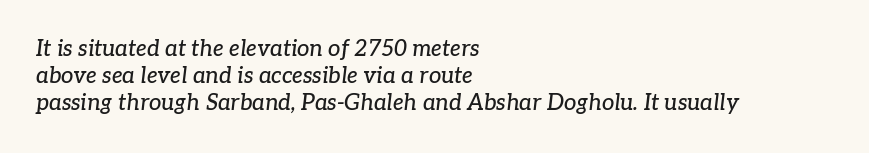
The image shows 22 px text type, italic (leaning right); set left-aligned, line spacing 1.22x, normal letter spacing, not underlined.
